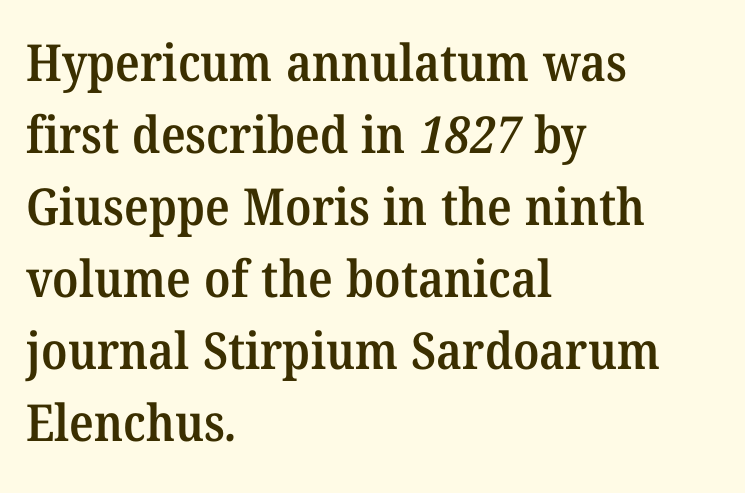
The image shows 51 px semibold serif type; set left-aligned, normal line spacing (1.41x), normal letter spacing, not underlined; medium stroke contrast and a medium x-height.
